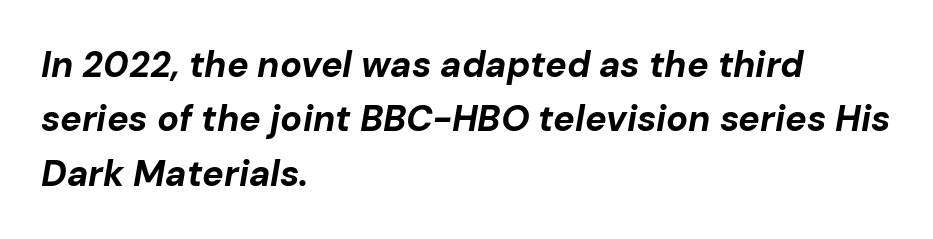
A bare baseline throughout the passage. Casual observation: everything's shoved over to the left. Regarding leading, the lines here are spaced in the standard way. You could not count columns in this text — the font is proportionally spaced. Standard letterfit; no display-style spreading of the glyphs. Weight check: bold — yes, fully.
